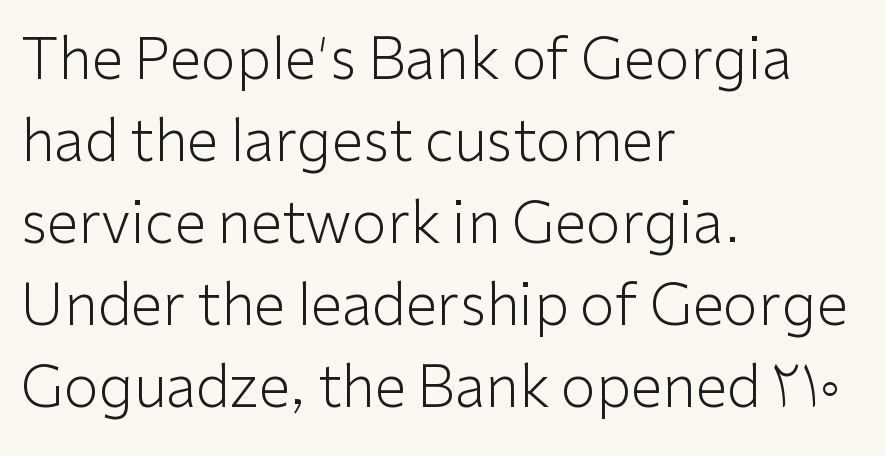
{"serif": "no", "italic": "no", "bold": "no", "weight": "light", "width": "normal", "stroke_contrast": "low", "x_height": "medium", "monospaced": "no", "underline": "no", "align": "left", "line_spacing": "normal", "line_spacing_ratio": 1.44, "letter_spacing": "normal", "letter_spacing_em": 0.0, "glyph_px": 57}
